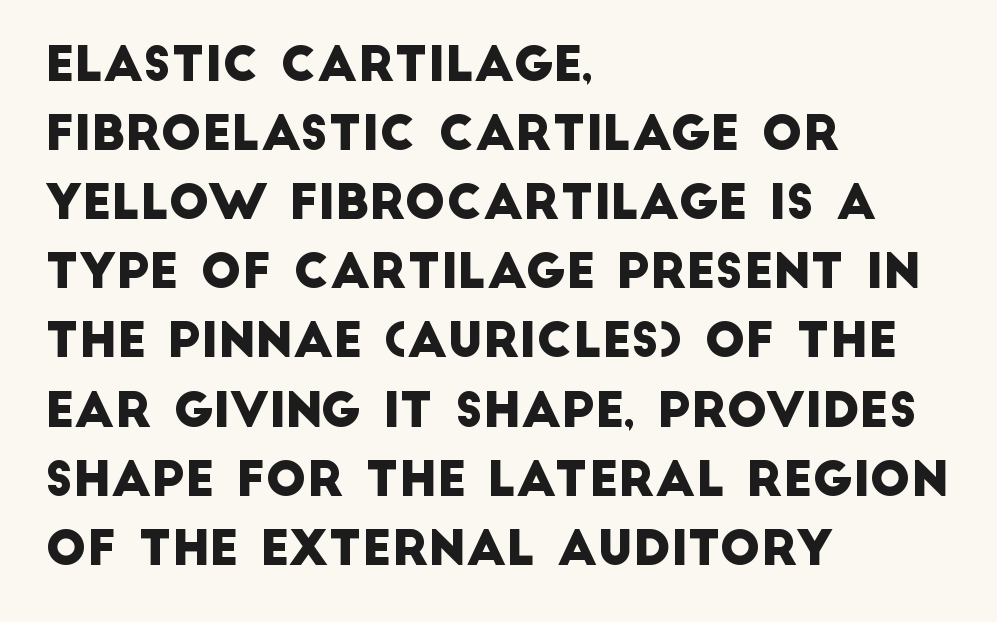
{"serif": "no", "width": "normal", "stroke_contrast": "low", "x_height": "large", "monospaced": "no", "underline": "no", "align": "left", "line_spacing": "normal", "line_spacing_ratio": 1.44, "letter_spacing": "normal", "letter_spacing_em": 0.0, "glyph_px": 48}
